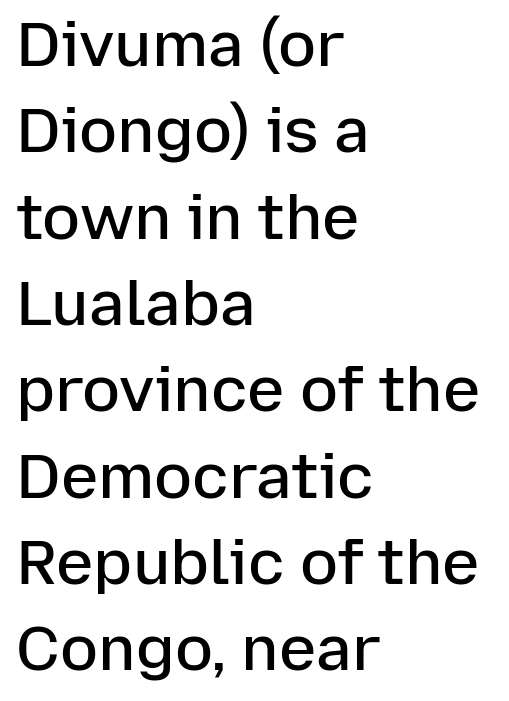
{"serif": "no", "italic": "no", "bold": "semi", "weight": "semibold", "width": "normal", "stroke_contrast": "low", "x_height": "medium", "monospaced": "no", "underline": "no", "align": "left", "line_spacing": "normal", "line_spacing_ratio": 1.37, "letter_spacing": "normal", "letter_spacing_em": 0.0, "glyph_px": 63}
